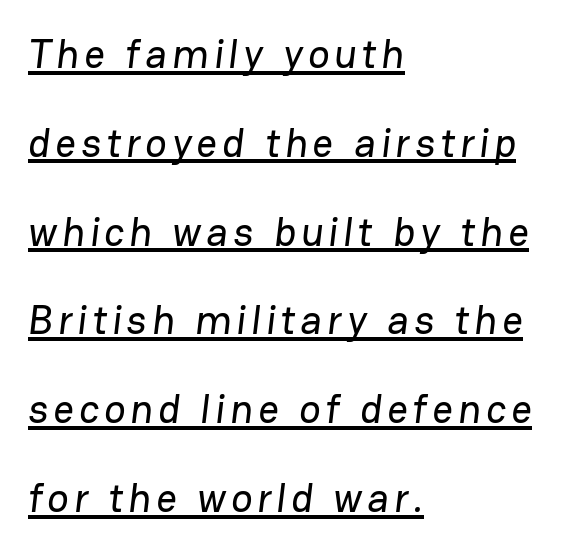
This sample has the flowing, uneven cadence of proportional lettering. To sum up the face: it is a sans, with no serifs. A great deal of white space separates one row of letters from the next. Typeset ragged right — the left edge is the straight one. Is there an underline? Yes — a line sits under the letters.
